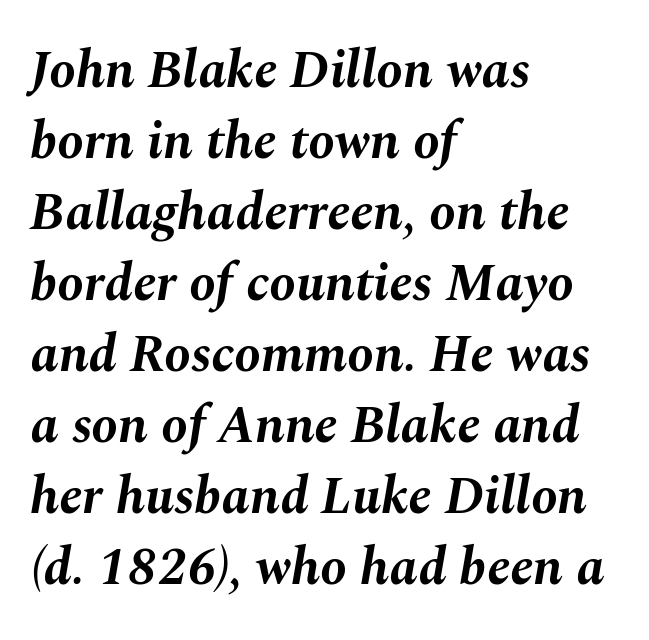
{"italic": "yes", "lean": "right", "slant_degrees": 10, "bold": "yes", "weight": "bold", "width": "normal", "stroke_contrast": "medium", "x_height": "medium", "monospaced": "no", "underline": "no", "align": "left", "line_spacing": "normal", "line_spacing_ratio": 1.34, "letter_spacing": "normal", "letter_spacing_em": 0.0, "glyph_px": 53}
